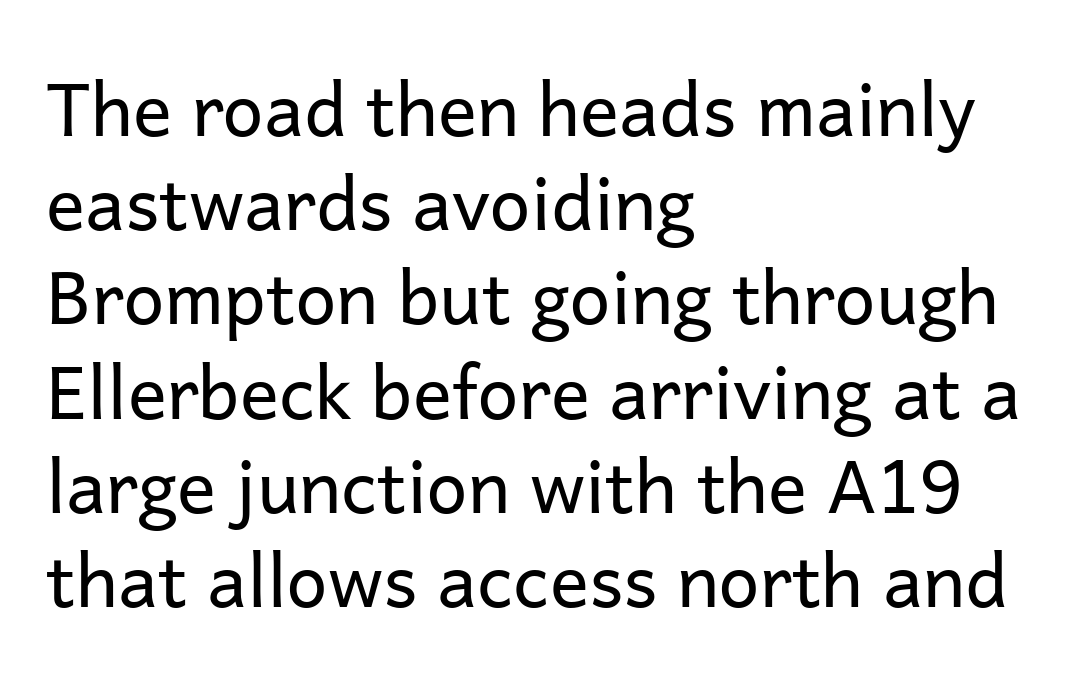
{"serif": "no", "italic": "no", "bold": "no", "weight": "regular", "width": "normal", "stroke_contrast": "low", "x_height": "medium", "monospaced": "no", "underline": "no", "align": "left", "line_spacing": "normal", "line_spacing_ratio": 1.29, "letter_spacing": "normal", "letter_spacing_em": 0.0, "glyph_px": 73}
